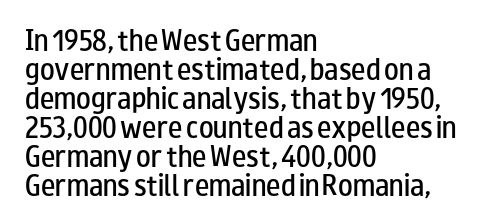
The image shows 24 px text type, upright; set left-aligned, line spacing 1.21x, normal letter spacing, not underlined.
